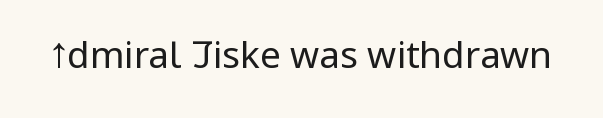
Q: Is the text bold? A: No.
Q: Is the text italic (slanted)? A: No, it is upright.
Q: Is the typeface a serif or a sans-serif typeface? A: Sans-serif.
Q: Is the text underlined? A: No.
Q: Is the spacing between letters normal or unusually wide? A: Normal.
Q: Width (condensed, normal, or wide)? A: Condensed.
Q: Stroke contrast? A: Low.
Q: x-height? A: Large.
Q: Monospaced? A: No.
